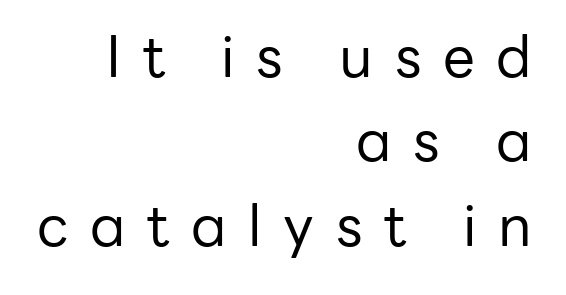
{"serif": "no", "italic": "no", "bold": "no", "weight": "regular", "width": "normal", "stroke_contrast": "low", "x_height": "medium", "monospaced": "no", "underline": "no", "align": "right", "line_spacing": "normal", "line_spacing_ratio": 1.48, "letter_spacing": "wide", "letter_spacing_em": 0.38, "glyph_px": 57}
